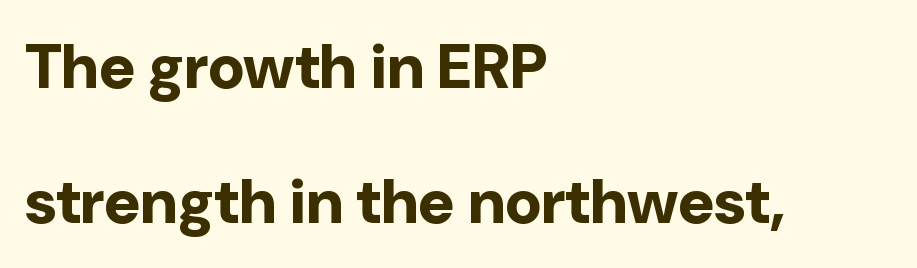
The passage shown has conventional tracking throughout. Loosely led — the rows are spread out. Caption: bold face, heavy strokes. Leftover space on each line is placed entirely after the last word.
